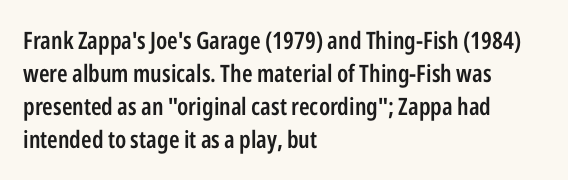
This rendering features lettering with no underline. Firm but not heavy-handed strokes: this text is semibold. Compared with typical body copy, the letter spacing here is the same. This sample is left-justified, so line endings fall wherever the words run out. Normally led — the rows are evenly, conventionally spaced.
